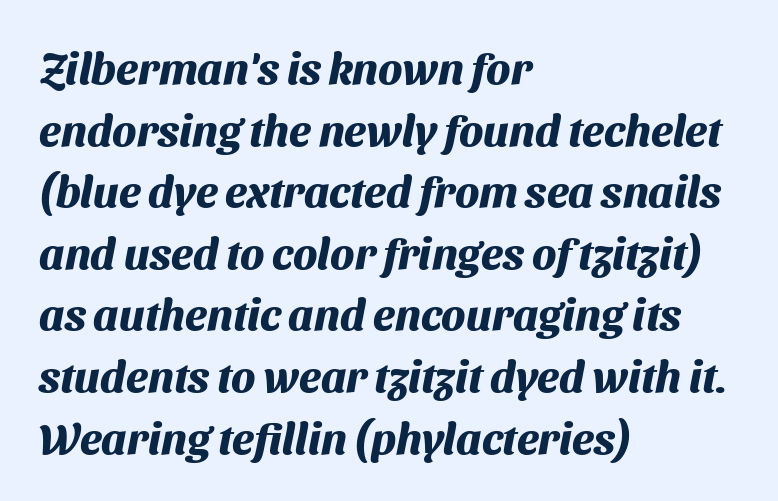
The image shows 44 px heavy sans-serif type; set left-aligned, normal line spacing (1.4x), normal letter spacing, not underlined; medium stroke contrast and a medium x-height.
